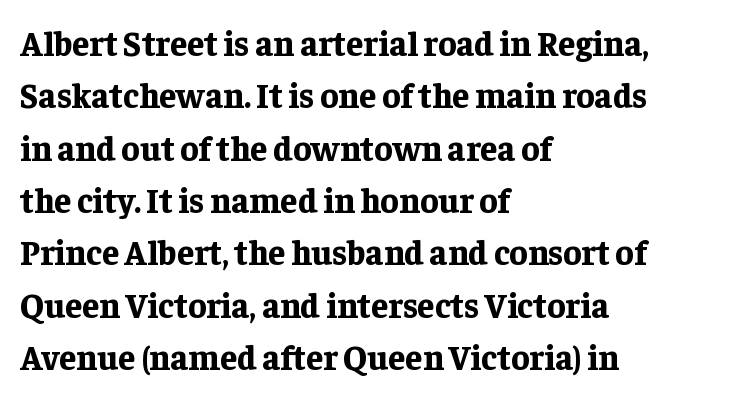
The image shows 34 px bold serif type, upright; set left-aligned, normal line spacing (1.54x), normal letter spacing, not underlined; low stroke contrast and a medium x-height.
